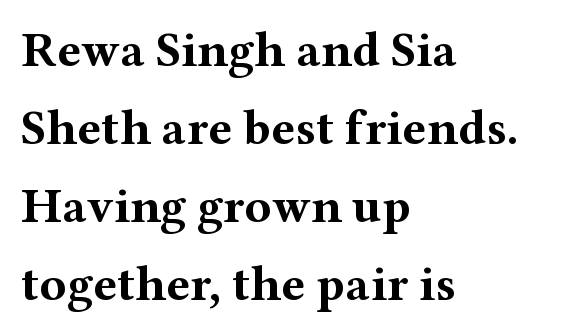
{"serif": "yes", "italic": "no", "bold": "yes", "weight": "bold", "width": "wide", "stroke_contrast": "medium", "x_height": "medium", "monospaced": "no", "underline": "no", "align": "left", "line_spacing": "normal", "line_spacing_ratio": 1.56, "letter_spacing": "normal", "letter_spacing_em": 0.0, "glyph_px": 50}
